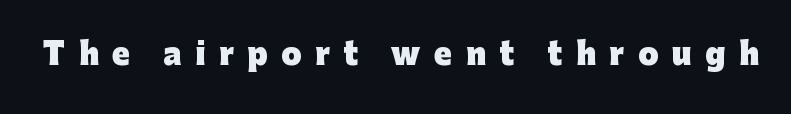
Q: Is the text bold? A: Yes.
Q: Is the text italic (slanted)? A: No, it is upright.
Q: Is the typeface a serif or a sans-serif typeface? A: Sans-serif.
Q: Is the text underlined? A: No.
Q: Is the spacing between letters normal or unusually wide? A: Unusually wide.
Q: Width (condensed, normal, or wide)? A: Normal.
Q: Stroke contrast? A: Low.
Q: x-height? A: Medium.
Q: Monospaced? A: No.
